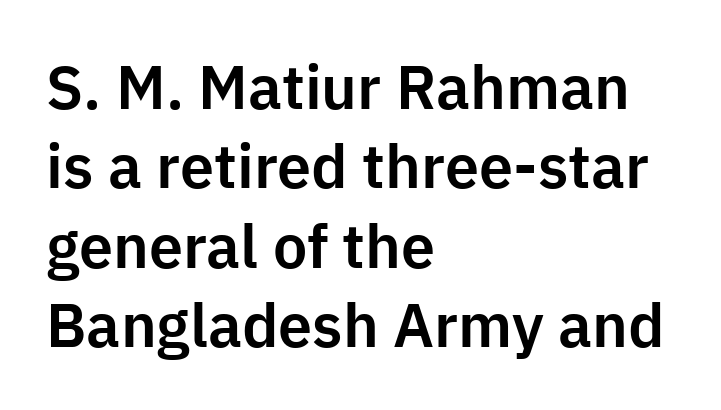
Q: Is the text italic (slanted)? A: No, it is upright.
Q: Is the typeface a serif or a sans-serif typeface? A: Sans-serif.
Q: Is the text underlined? A: No.
Q: How is the paragraph aligned? A: Left-aligned.
Q: Is the spacing between letters normal or unusually wide? A: Normal.
Q: Is the spacing between lines tight, normal or loose? A: Normal.
Q: Width (condensed, normal, or wide)? A: Normal.
Q: Stroke contrast? A: Low.
Q: x-height? A: Medium.
Q: Monospaced? A: No.
